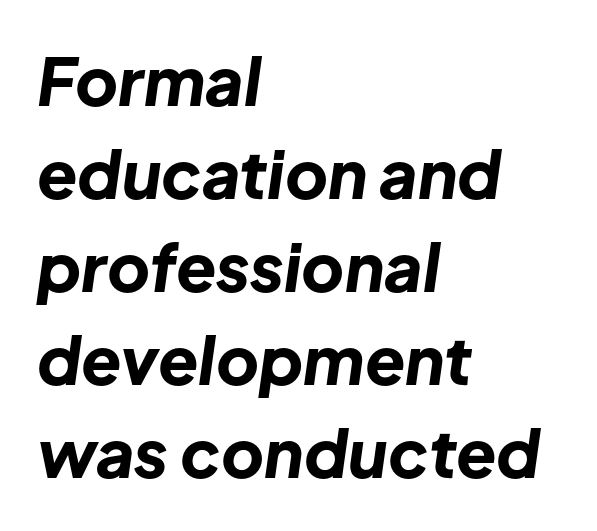
The image shows 66 px bold type, italic (leaning right); set left-aligned, normal line spacing (1.41x), normal letter spacing, not underlined; low stroke contrast and a medium x-height.
